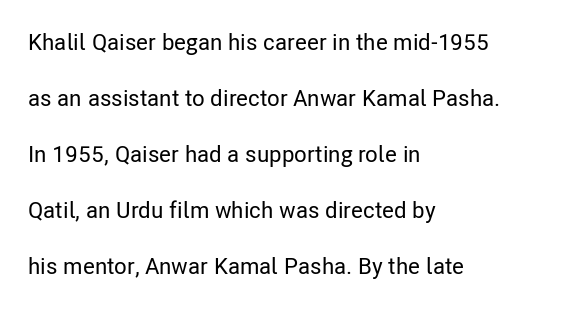
The image shows 23 px text type, upright; set left-aligned, loose line spacing (2.44x), normal letter spacing, not underlined.
